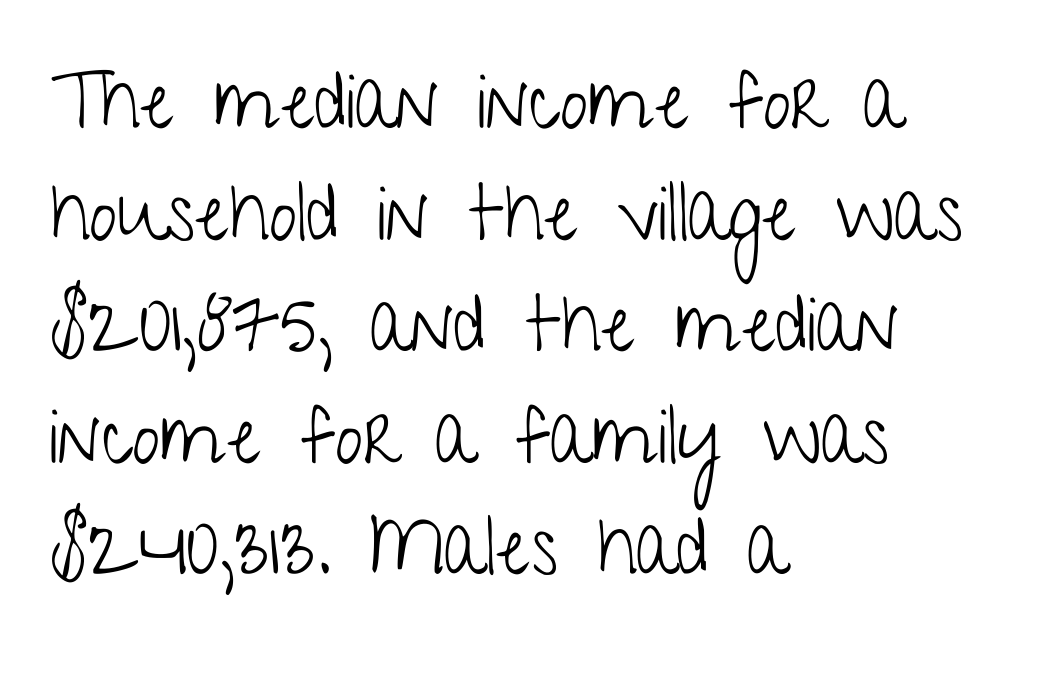
The image shows 78 px light, condensed sans-serif type, upright; set left-aligned, normal line spacing (1.43x), normal letter spacing, not underlined; low stroke contrast and a medium x-height.
